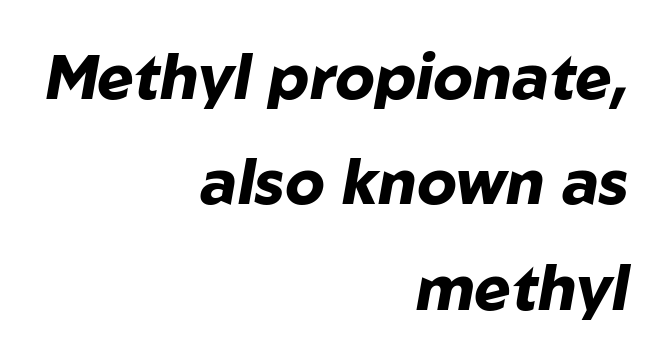
The image shows 62 px heavy type, italic (leaning right); set right-aligned, normal line spacing (1.7x), normal letter spacing, not underlined; low stroke contrast and a medium x-height.
